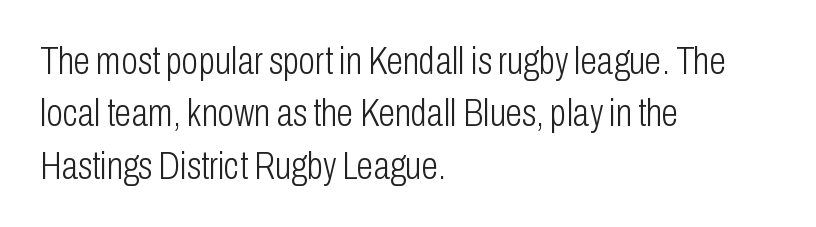
{"serif": "no", "italic": "no", "bold": "no", "weight": "light", "width": "condensed", "stroke_contrast": "low", "x_height": "medium", "monospaced": "no", "underline": "no", "align": "left", "line_spacing": "normal", "line_spacing_ratio": 1.38, "letter_spacing": "normal", "letter_spacing_em": 0.0, "glyph_px": 38}
